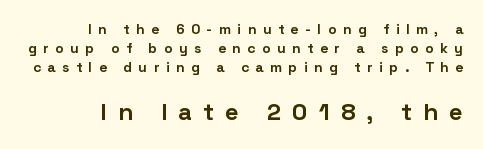
Q: Is the text bold? A: Yes.
Q: Is the text italic (slanted)? A: No, it is upright.
Q: Is the text underlined? A: No.
Q: How is the paragraph aligned? A: Right-aligned.
Q: Is the spacing between letters normal or unusually wide? A: Unusually wide.
Q: Is the spacing between lines tight, normal or loose? A: Normal.
Q: Which block of text is set in a larger size, the first (top) or the second (bottom)? A: The second (bottom) one.
